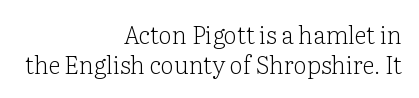
Q: Is the text bold? A: No.
Q: Is the text italic (slanted)? A: No, it is upright.
Q: Is the text underlined? A: No.
Q: How is the paragraph aligned? A: Right-aligned.
Q: Is the spacing between letters normal or unusually wide? A: Normal.
